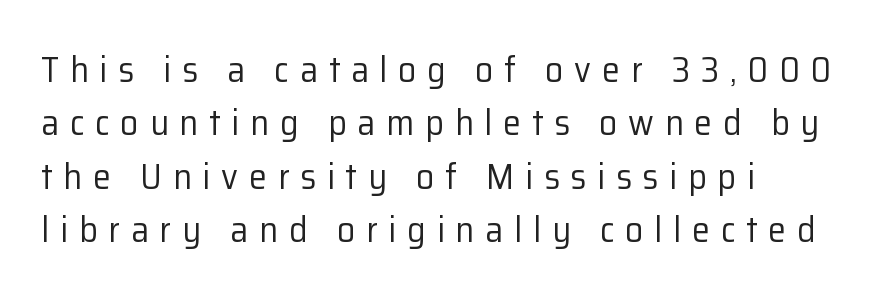
The image shows 36 px regular-weight sans-serif type, upright; set left-aligned, normal line spacing (1.48x), unusually wide letter spacing (+0.3 em), not underlined; low stroke contrast and a medium x-height.
